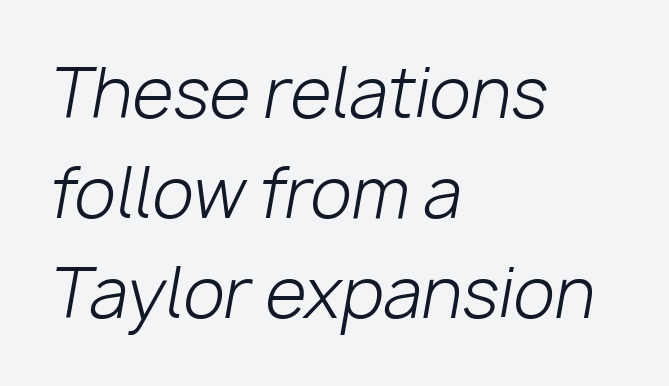
Q: Is the text bold? A: No.
Q: Is the text italic (slanted)? A: Yes, it leans right by about 10 degrees.
Q: Is the text underlined? A: No.
Q: How is the paragraph aligned? A: Left-aligned.
Q: Is the spacing between letters normal or unusually wide? A: Normal.
Q: Is the spacing between lines tight, normal or loose? A: Normal.
Q: Width (condensed, normal, or wide)? A: Normal.
Q: Stroke contrast? A: Low.
Q: x-height? A: Medium.
Q: Monospaced? A: No.
